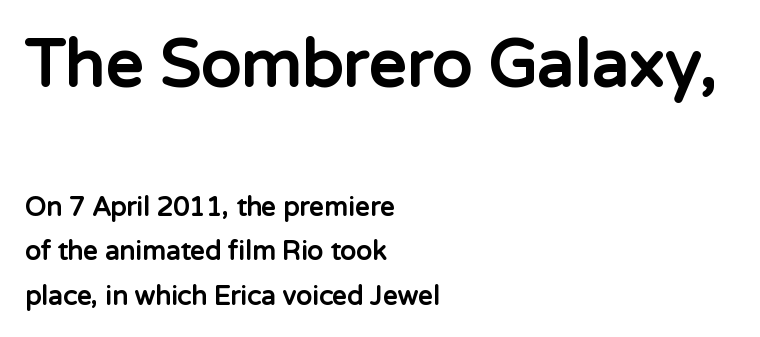
{"serif": "no", "italic": "no", "bold": "yes", "weight": "bold", "width": "normal", "stroke_contrast": "low", "x_height": "medium", "monospaced": "no", "underline": "no", "align": "left", "line_spacing_ratio": 1.71, "letter_spacing": "normal", "letter_spacing_em": 0.0, "larger_block": "first", "size_ratio": 2.54, "glyph_px": 66}
